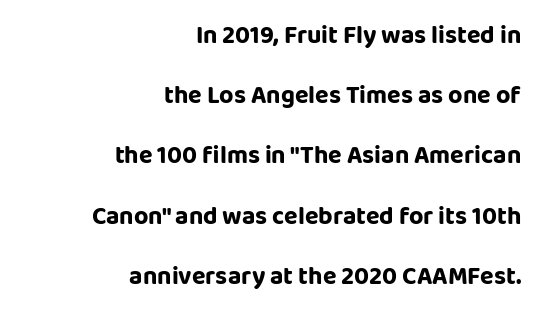
{"italic": "no", "underline": "no", "align": "right", "line_spacing": "loose", "line_spacing_ratio": 2.41, "letter_spacing": "normal", "letter_spacing_em": 0.0, "glyph_px": 25}
